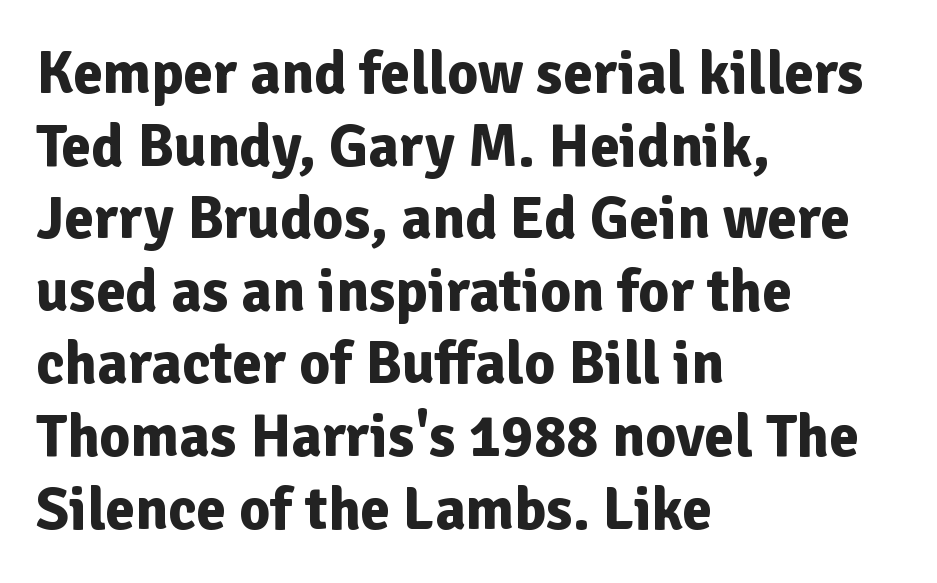
The image shows 60 px bold sans-serif type, upright; set left-aligned, line spacing 1.21x, normal letter spacing, not underlined; low stroke contrast and a medium x-height.
